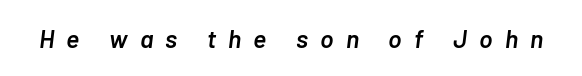
{"italic": "yes", "lean": "right", "slant_degrees": 7, "bold": "semi", "underline": "no", "letter_spacing": "wide", "letter_spacing_em": 0.49, "glyph_px": 25}
